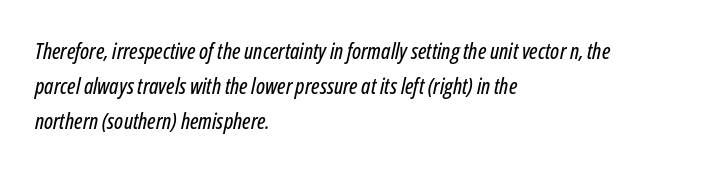
{"italic": "yes", "lean": "right", "slant_degrees": 12, "underline": "no", "align": "left", "line_spacing": "normal", "line_spacing_ratio": 1.59, "letter_spacing": "normal", "letter_spacing_em": 0.0, "glyph_px": 22}
